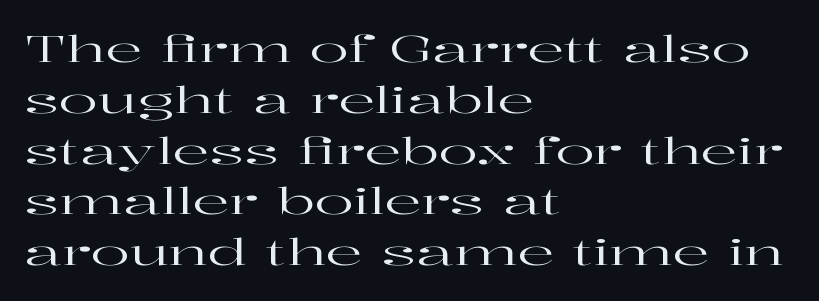
Q: Is the text italic (slanted)? A: No, it is upright.
Q: Is the typeface a serif or a sans-serif typeface? A: Serif.
Q: Is the text underlined? A: No.
Q: How is the paragraph aligned? A: Left-aligned.
Q: Is the spacing between letters normal or unusually wide? A: Normal.
Q: Is the spacing between lines tight, normal or loose? A: Normal.
Q: Width (condensed, normal, or wide)? A: Wide.
Q: Stroke contrast? A: High.
Q: x-height? A: Medium.
Q: Monospaced? A: No.
